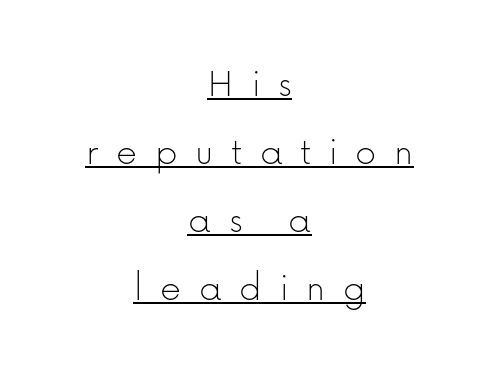
The rendering positions every line midway between the sides. Letterform terminals end flat and unadorned throughout the passage. Tracking value appears strongly positive — letters spread wide. Do the letters lean? They stand straight. Honestly, the row spacing looks completely unremarkable. This rendering features underlined lettering.
